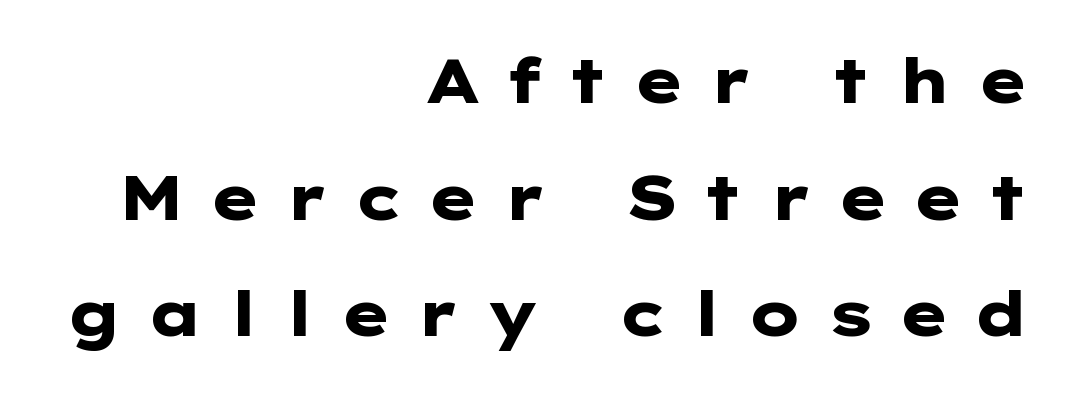
Q: Is the text bold? A: Yes.
Q: Is the text italic (slanted)? A: No, it is upright.
Q: Is the typeface a serif or a sans-serif typeface? A: Sans-serif.
Q: Is the text underlined? A: No.
Q: How is the paragraph aligned? A: Right-aligned.
Q: Is the spacing between letters normal or unusually wide? A: Unusually wide.
Q: Width (condensed, normal, or wide)? A: Wide.
Q: Stroke contrast? A: Low.
Q: x-height? A: Medium.
